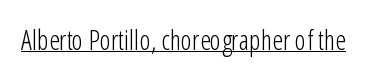
{"italic": "no", "bold": "no", "underline": "yes", "letter_spacing": "normal", "letter_spacing_em": 0.0, "glyph_px": 27}
